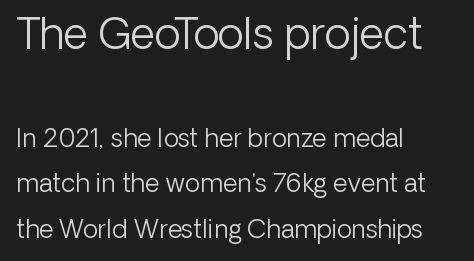
The image shows 43 px light sans-serif type, upright; set left-aligned, line spacing 1.81x, normal letter spacing, not underlined; the first (top) block is 1.72x larger; low stroke contrast and a medium x-height.
